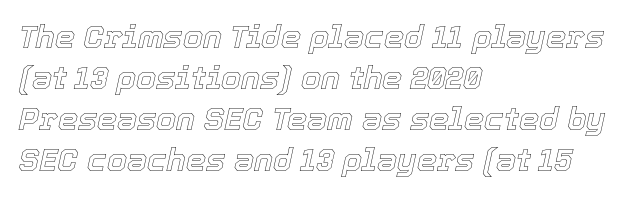
Q: Is the text italic (slanted)? A: Yes, it leans right by about 12 degrees.
Q: Is the text underlined? A: No.
Q: How is the paragraph aligned? A: Left-aligned.
Q: Is the spacing between letters normal or unusually wide? A: Normal.
Q: Is the spacing between lines tight, normal or loose? A: Normal.
Q: Width (condensed, normal, or wide)? A: Normal.
Q: x-height? A: Medium.
Q: Monospaced? A: No.
